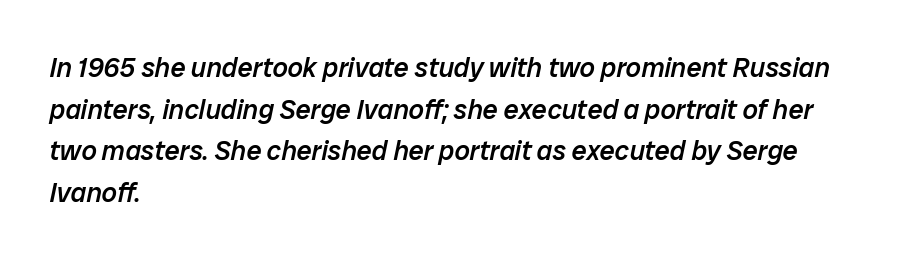
The image shows 27 px text type, italic (leaning right); set left-aligned, normal line spacing (1.54x), normal letter spacing, not underlined.
